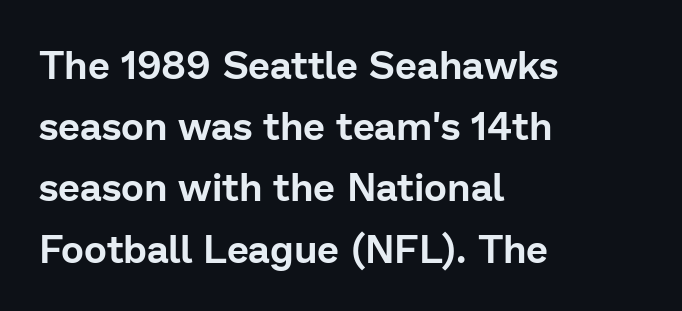
The tracking reads as untouched default to a designer's eye. Just letters on the line, the space beneath them empty. Each letter keeps its own natural width here, so spacing adapts to shape. The vertical gap from one line to the next is medium. Nothing sits at the stroke ends, so this counts as sans-serif.
